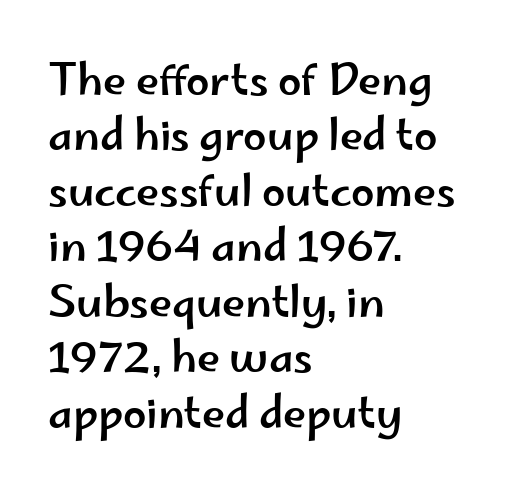
The letterforms sit shoulder to shoulder at normal distance. The typography opts for an upright posture over an oblique one. This sample keeps an unexceptional amount of space between lines. The space beneath each line is pristine and unruled. In CSS terms this would be text-align: left.
